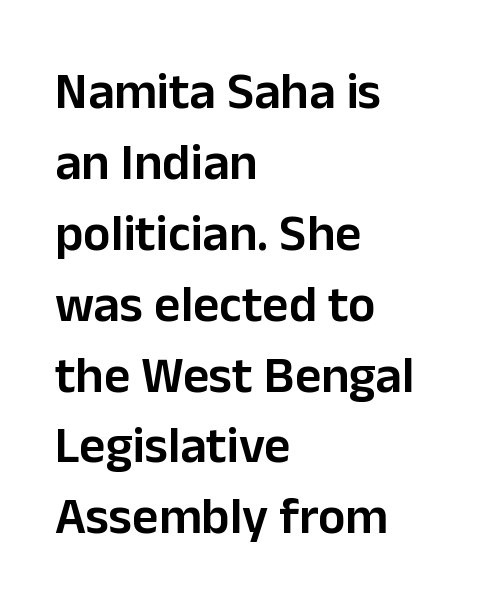
Q: Is the text bold? A: Semi-bold.
Q: Is the text italic (slanted)? A: No, it is upright.
Q: Is the typeface a serif or a sans-serif typeface? A: Sans-serif.
Q: Is the text underlined? A: No.
Q: How is the paragraph aligned? A: Left-aligned.
Q: Is the spacing between letters normal or unusually wide? A: Normal.
Q: Is the spacing between lines tight, normal or loose? A: Normal.
Q: Width (condensed, normal, or wide)? A: Normal.
Q: Stroke contrast? A: Low.
Q: x-height? A: Medium.
Q: Monospaced? A: No.
